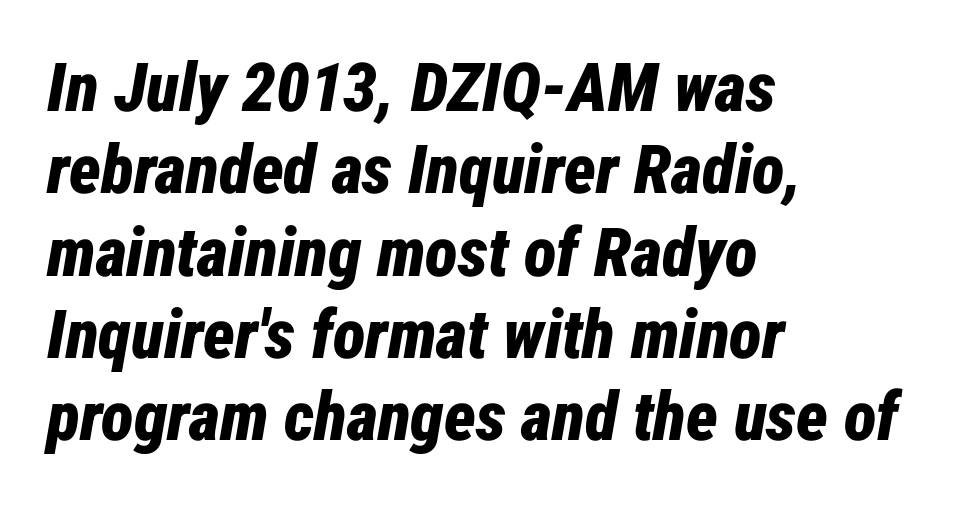
{"italic": "yes", "lean": "right", "slant_degrees": 12, "bold": "yes", "weight": "bold", "width": "condensed", "stroke_contrast": "low", "x_height": "medium", "monospaced": "no", "underline": "no", "align": "left", "line_spacing_ratio": 1.21, "letter_spacing": "normal", "letter_spacing_em": 0.0, "glyph_px": 68}
